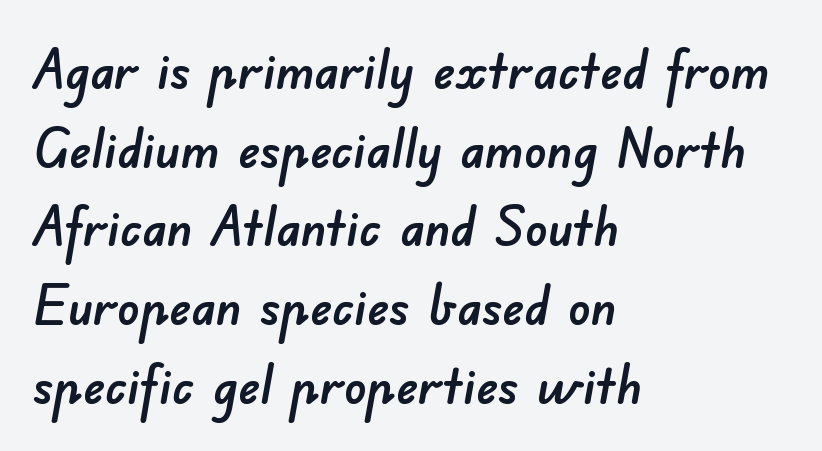
Q: Is the typeface a serif or a sans-serif typeface? A: Sans-serif.
Q: Is the text underlined? A: No.
Q: How is the paragraph aligned? A: Left-aligned.
Q: Is the spacing between letters normal or unusually wide? A: Normal.
Q: Is the spacing between lines tight, normal or loose? A: Normal.
Q: Width (condensed, normal, or wide)? A: Normal.
Q: Stroke contrast? A: Low.
Q: x-height? A: Small.
Q: Monospaced? A: No.
